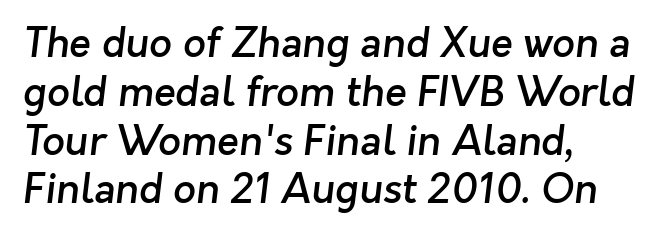
Is this a fixed-width face? No — the glyphs have proportional, varying widths. Nobody drew a line under any word here. Look at the tracking — it's just the regular setting, nothing added. The strokes are fattened partway — semibold, not bold.
